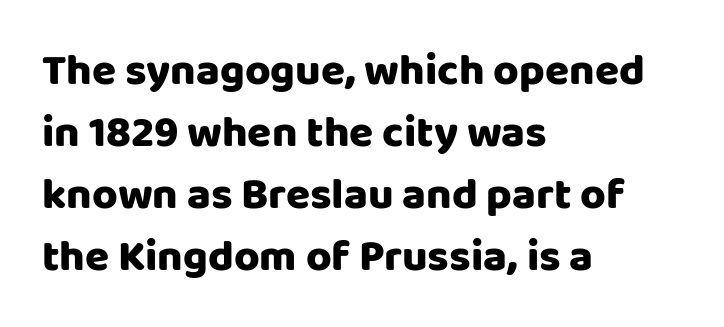
Q: Is the text italic (slanted)? A: No, it is upright.
Q: Is the typeface a serif or a sans-serif typeface? A: Sans-serif.
Q: Is the text underlined? A: No.
Q: How is the paragraph aligned? A: Left-aligned.
Q: Is the spacing between letters normal or unusually wide? A: Normal.
Q: Is the spacing between lines tight, normal or loose? A: Normal.
Q: Width (condensed, normal, or wide)? A: Normal.
Q: Stroke contrast? A: Low.
Q: x-height? A: Large.
Q: Monospaced? A: No.
